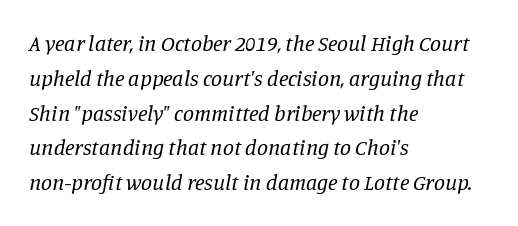
Q: Is the text bold? A: No.
Q: Is the text italic (slanted)? A: Yes, it leans right by about 11 degrees.
Q: Is the text underlined? A: No.
Q: How is the paragraph aligned? A: Left-aligned.
Q: Is the spacing between letters normal or unusually wide? A: Normal.
Q: Is the spacing between lines tight, normal or loose? A: Normal.
